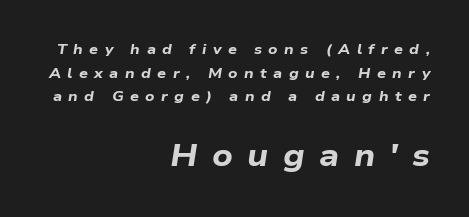
Q: Is the text bold? A: Yes.
Q: Is the text italic (slanted)? A: Yes, it leans right by about 9 degrees.
Q: Is the text underlined? A: No.
Q: How is the paragraph aligned? A: Right-aligned.
Q: Is the spacing between letters normal or unusually wide? A: Unusually wide.
Q: Is the spacing between lines tight, normal or loose? A: Normal.
Q: Which block of text is set in a larger size, the first (top) or the second (bottom)? A: The second (bottom) one.
Q: Width (condensed, normal, or wide)? A: Wide.
Q: Stroke contrast? A: Low.
Q: x-height? A: Medium.
Q: Monospaced? A: No.
